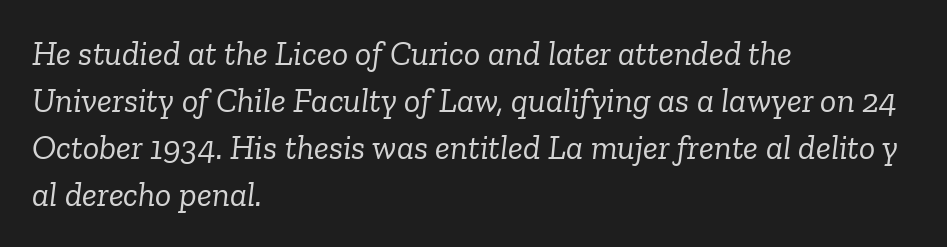
{"serif": "yes", "italic": "yes", "lean": "right", "slant_degrees": 6, "bold": "no", "weight": "light", "width": "normal", "stroke_contrast": "low", "x_height": "medium", "monospaced": "no", "underline": "no", "align": "left", "line_spacing": "normal", "line_spacing_ratio": 1.38, "letter_spacing": "normal", "letter_spacing_em": 0.0, "glyph_px": 34}
